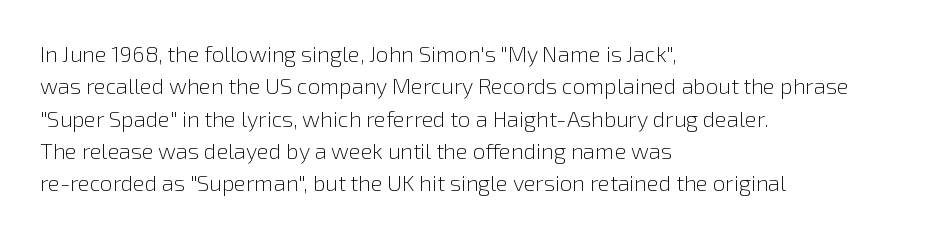
The image shows 22 px text type, upright; set left-aligned, normal line spacing (1.47x), normal letter spacing, not underlined.
